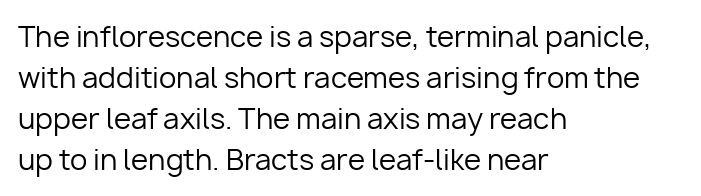
Glance below the letters and you will spot only blank space. These lines are set flush left with a ragged right edge. Upright lettering throughout. Leading matches the norm, producing a regular column.
